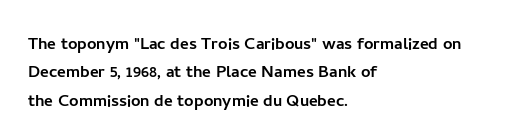
Q: Is the text italic (slanted)? A: No, it is upright.
Q: Is the text underlined? A: No.
Q: How is the paragraph aligned? A: Left-aligned.
Q: Is the spacing between letters normal or unusually wide? A: Normal.
Q: Is the spacing between lines tight, normal or loose? A: Normal.
